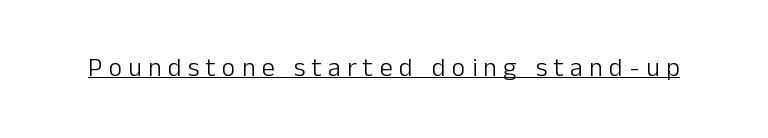
{"italic": "no", "bold": "no", "underline": "yes", "letter_spacing": "wide", "letter_spacing_em": 0.24, "glyph_px": 26}
